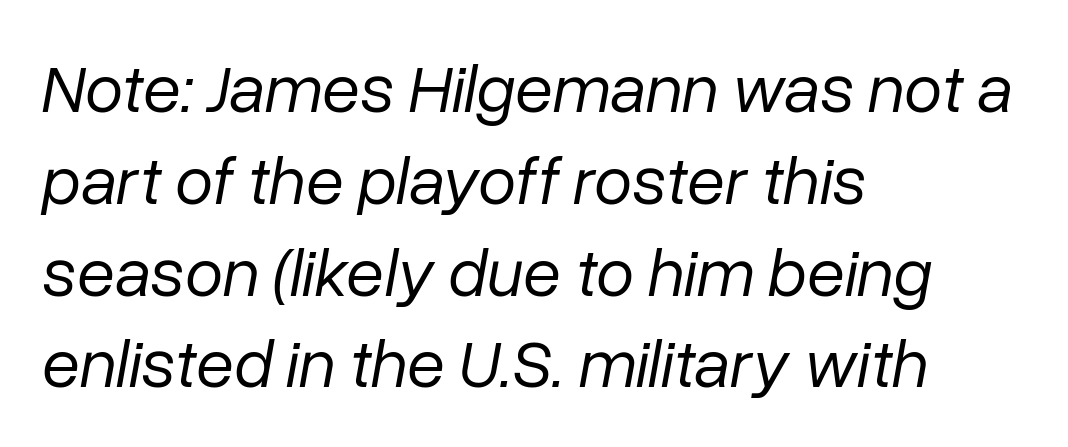
{"italic": "yes", "lean": "right", "slant_degrees": 10, "bold": "no", "weight": "regular", "width": "normal", "stroke_contrast": "low", "x_height": "medium", "monospaced": "no", "underline": "no", "align": "left", "line_spacing": "normal", "line_spacing_ratio": 1.33, "letter_spacing": "normal", "letter_spacing_em": 0.0, "glyph_px": 69}
